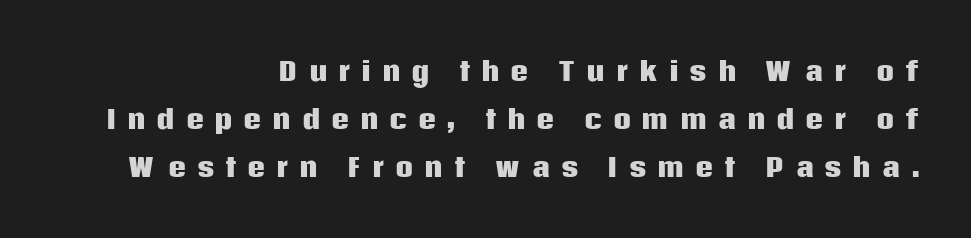
Q: Is the text bold? A: Yes.
Q: Is the text italic (slanted)? A: No, it is upright.
Q: Is the text underlined? A: No.
Q: How is the paragraph aligned? A: Right-aligned.
Q: Is the spacing between letters normal or unusually wide? A: Unusually wide.
Q: Is the spacing between lines tight, normal or loose? A: Loose.
